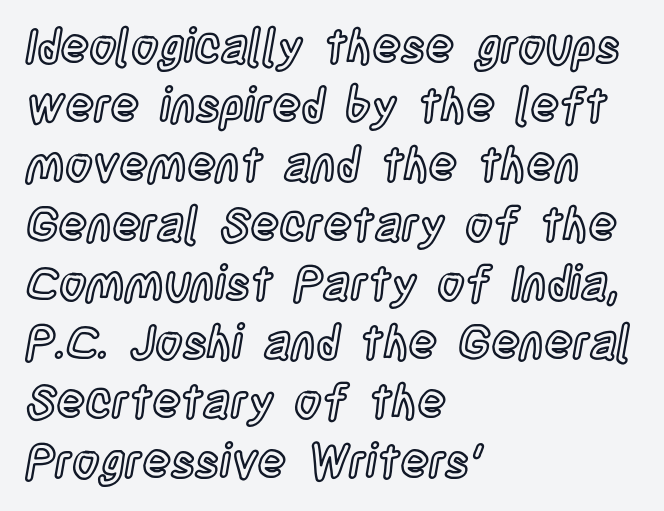
Q: Is the text italic (slanted)? A: Yes.
Q: Is the text underlined? A: No.
Q: How is the paragraph aligned? A: Left-aligned.
Q: Is the spacing between letters normal or unusually wide? A: Normal.
Q: Is the spacing between lines tight, normal or loose? A: Normal.
Q: Width (condensed, normal, or wide)? A: Condensed.
Q: x-height? A: Large.
Q: Monospaced? A: No.
